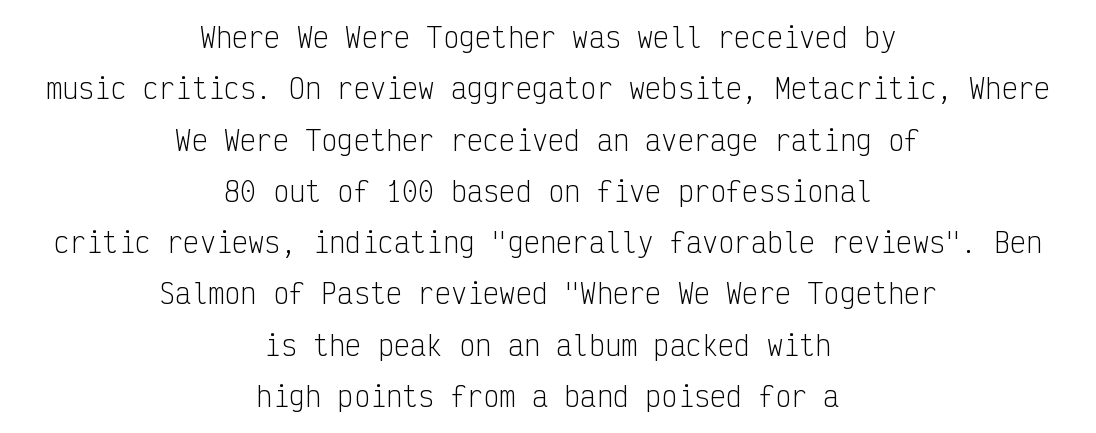
{"italic": "no", "bold": "no", "underline": "no", "align": "center", "line_spacing": "loose", "line_spacing_ratio": 1.9, "letter_spacing": "normal", "letter_spacing_em": 0.0, "glyph_px": 27}
